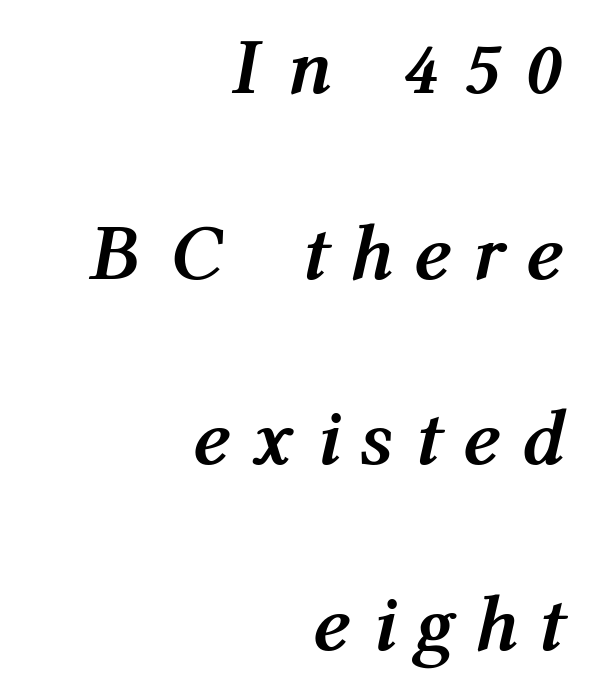
The image shows 79 px semibold, condensed type, italic (leaning right); set right-aligned, loose line spacing (2.35x), unusually wide letter spacing (+0.38 em), not underlined; medium stroke contrast and a medium x-height.
